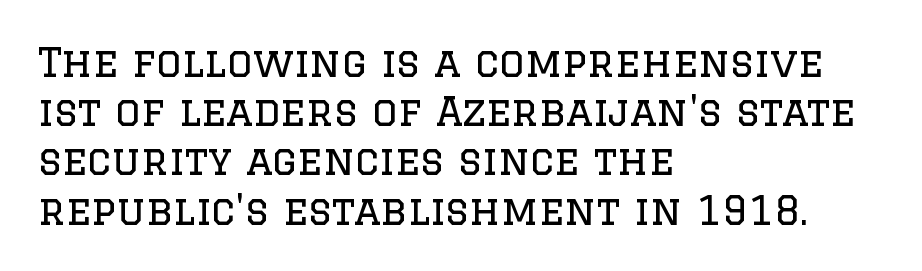
Proportional: the letters do not fall into vertical columns. Each letter's strokes conclude with small projecting serifs. The specimen omits any rule beneath the text block's lines. Compared with a centered layout, this one pins lines to the left instead. How are the letters spaced? Ordinarily, with no added tracking.
